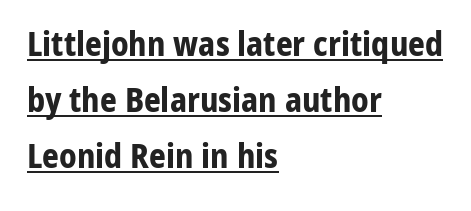
The image shows 33 px bold sans-serif type, upright; set left-aligned, normal line spacing (1.69x), normal letter spacing, underlined; low stroke contrast and a medium x-height.
